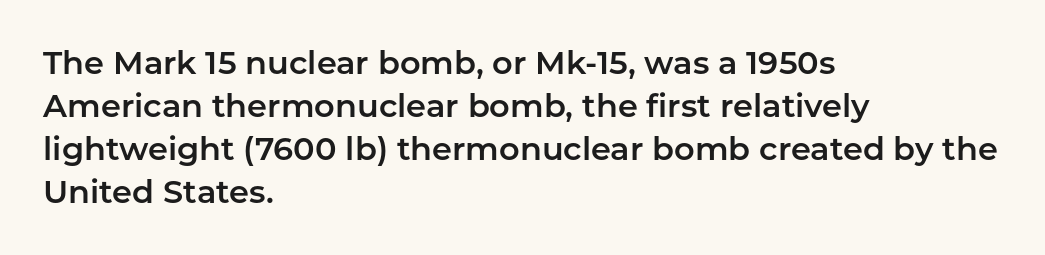
Q: Is the text italic (slanted)? A: No, it is upright.
Q: Is the typeface a serif or a sans-serif typeface? A: Sans-serif.
Q: Is the text underlined? A: No.
Q: How is the paragraph aligned? A: Left-aligned.
Q: Is the spacing between letters normal or unusually wide? A: Normal.
Q: Is the spacing between lines tight, normal or loose? A: Normal.
Q: Width (condensed, normal, or wide)? A: Normal.
Q: Stroke contrast? A: Low.
Q: x-height? A: Medium.
Q: Monospaced? A: No.
